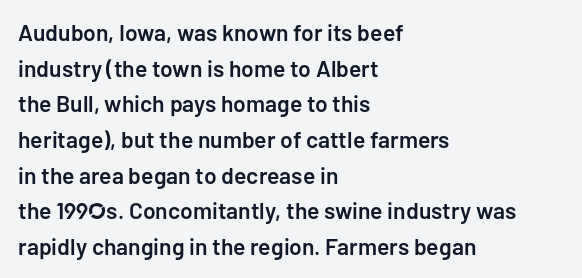
Q: Is the text bold? A: Semi-bold.
Q: Is the text italic (slanted)? A: No, it is upright.
Q: Is the text underlined? A: No.
Q: How is the paragraph aligned? A: Left-aligned.
Q: Is the spacing between letters normal or unusually wide? A: Normal.
Q: Is the spacing between lines tight, normal or loose? A: Normal.
